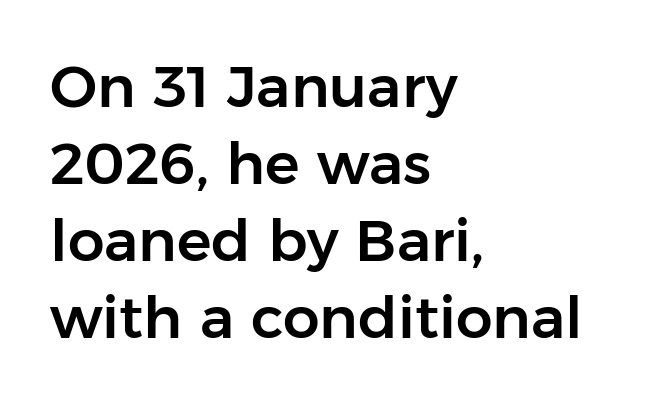
Q: Is the text italic (slanted)? A: No, it is upright.
Q: Is the typeface a serif or a sans-serif typeface? A: Sans-serif.
Q: Is the text underlined? A: No.
Q: How is the paragraph aligned? A: Left-aligned.
Q: Is the spacing between letters normal or unusually wide? A: Normal.
Q: Is the spacing between lines tight, normal or loose? A: Normal.
Q: Width (condensed, normal, or wide)? A: Normal.
Q: Stroke contrast? A: Low.
Q: x-height? A: Medium.
Q: Monospaced? A: No.
